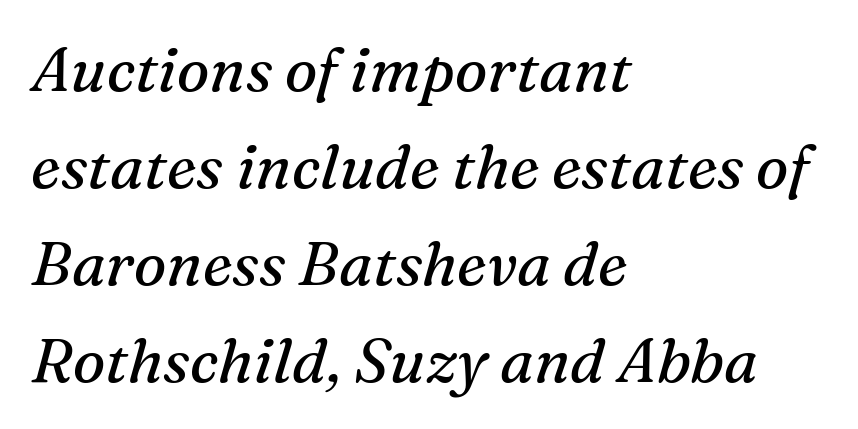
The face used here is proportionally spaced, like ordinary book or web type. Note: serifs present on the glyphs. No heavy texture on the line: the type isn't bold. The font's italic variant was chosen for this text. Glance below the letters and you will spot only blank space. The space between consecutive lines is moderate.
